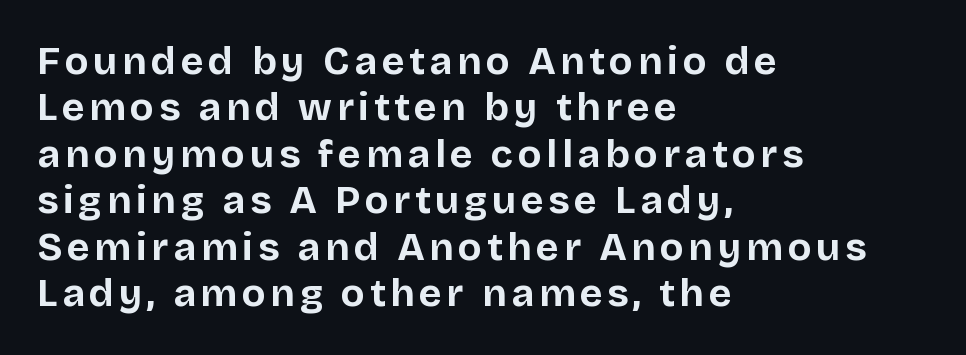
Q: Is the text bold? A: Yes.
Q: Is the text italic (slanted)? A: No, it is upright.
Q: Is the typeface a serif or a sans-serif typeface? A: Sans-serif.
Q: Is the text underlined? A: No.
Q: How is the paragraph aligned? A: Left-aligned.
Q: Width (condensed, normal, or wide)? A: Normal.
Q: Stroke contrast? A: Low.
Q: x-height? A: Large.
Q: Monospaced? A: No.
